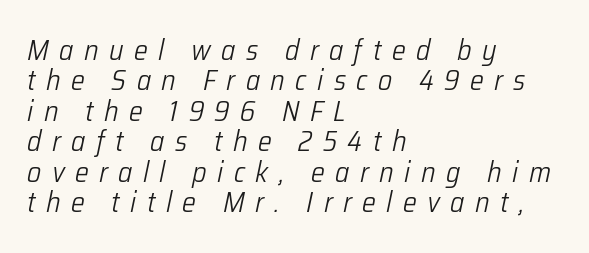
Q: Is the text bold? A: No.
Q: Is the text italic (slanted)? A: Yes, it leans right by about 12 degrees.
Q: Is the text underlined? A: No.
Q: How is the paragraph aligned? A: Left-aligned.
Q: Is the spacing between letters normal or unusually wide? A: Unusually wide.
Q: Is the spacing between lines tight, normal or loose? A: Tight.
Q: Width (condensed, normal, or wide)? A: Condensed.
Q: Stroke contrast? A: Low.
Q: x-height? A: Medium.
Q: Monospaced? A: No.
